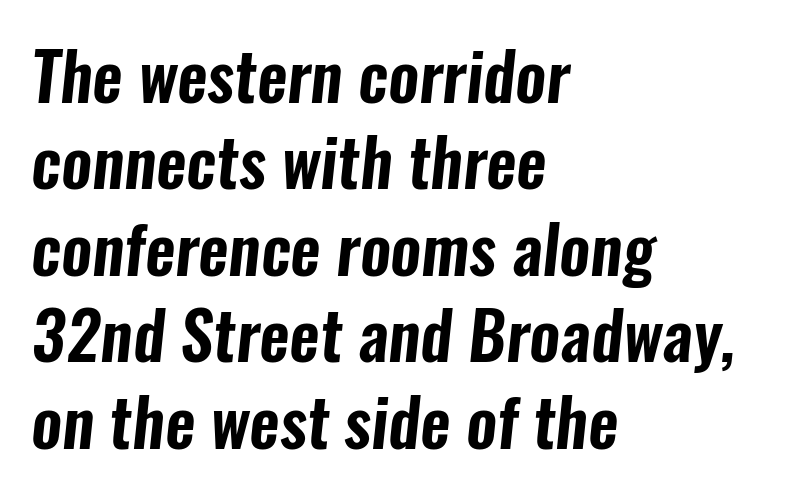
No word sits above an underline. One-word summary of the alignment: left. The gaps between neighbouring characters are ordinary and unremarkable. The letters advance in unequal steps, a hallmark of proportional type. Check where the strokes stop: nothing finishes them off — pure sans.
